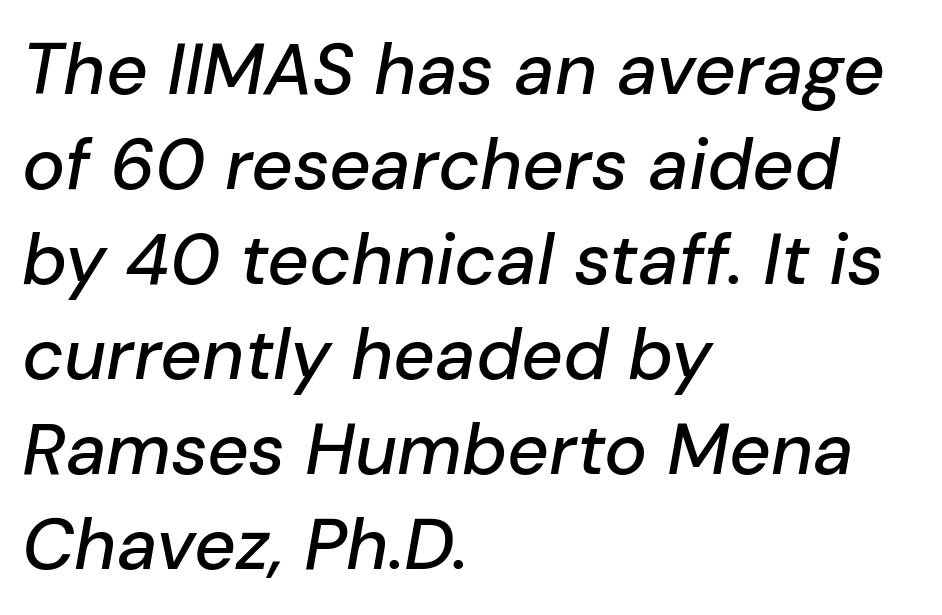
The image shows 72 px text type, italic (leaning right); set left-aligned, normal line spacing (1.32x), normal letter spacing, not underlined; low stroke contrast and a medium x-height.
